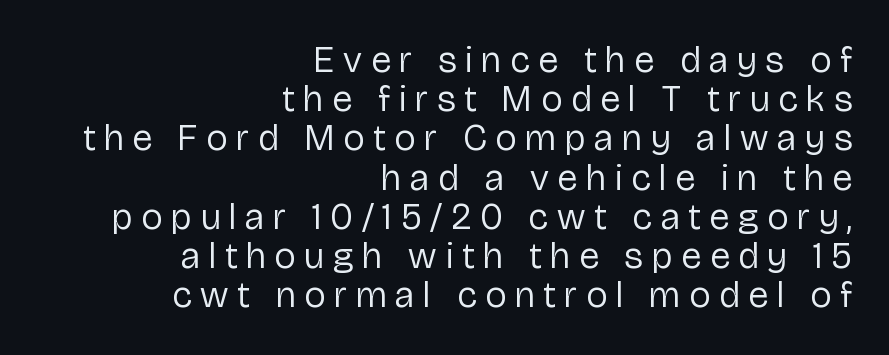
Students, note that the glyphs here are deliberately spaced far apart. The paragraph has a hard right edge and a soft left edge. Look at the bottom of the vertical strokes: they stop flat, with no serifs. Think of a printed novel: that variable character pitch is what you see here. Stem width sits at or under what a default text font uses. The type sits square on the baseline with zero lean.
